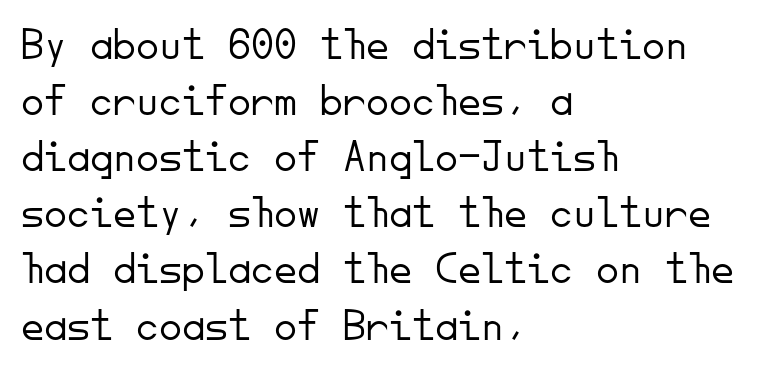
Q: Is the text bold? A: No.
Q: Is the text italic (slanted)? A: No, it is upright.
Q: Is the typeface a serif or a sans-serif typeface? A: Sans-serif.
Q: Is the text underlined? A: No.
Q: How is the paragraph aligned? A: Left-aligned.
Q: Is the spacing between letters normal or unusually wide? A: Normal.
Q: Width (condensed, normal, or wide)? A: Normal.
Q: Stroke contrast? A: Low.
Q: x-height? A: Small.
Q: Monospaced? A: Yes.
